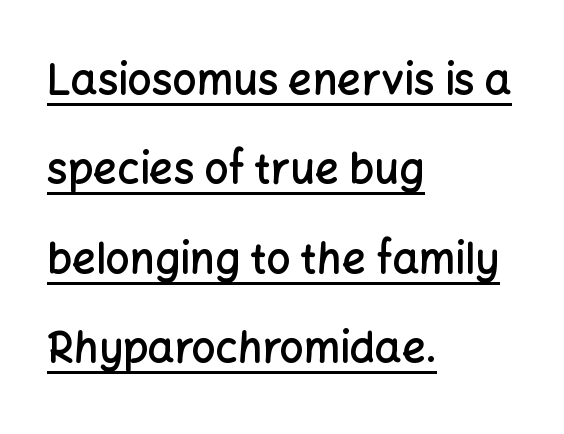
Baseline-to-baseline distance is far greater than the letter height. Ordinary non-slanted type is in use. How heavy is the stroke? Medium-heavy — a semibold, shy of bold. The rendering uses natural spacing where letterforms have individual widths. What decoration does the sample have? An underline. Look at the bottom of the vertical strokes: they stop flat, with no serifs.
